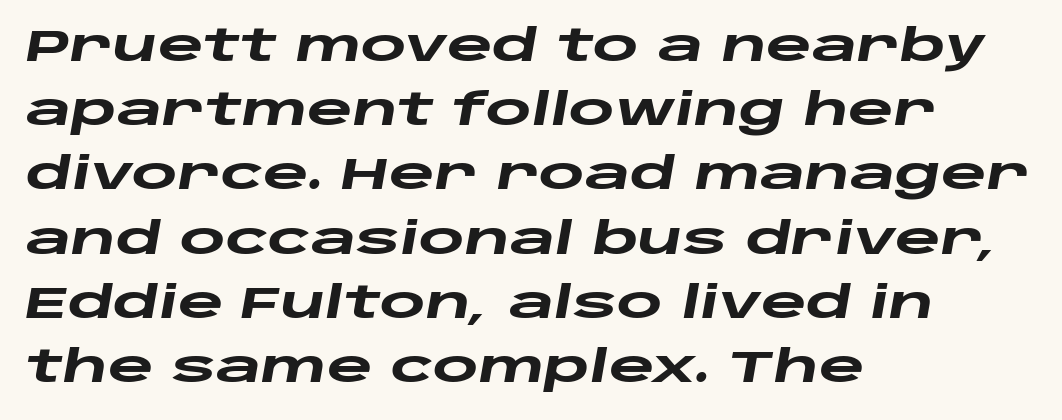
Tracking here is standard; glyphs follow each other at the usual distance. Every character sits at an angle, as italics do. Line starts are locked; line ends wander. Honestly, there is no underline to notice here at all.
